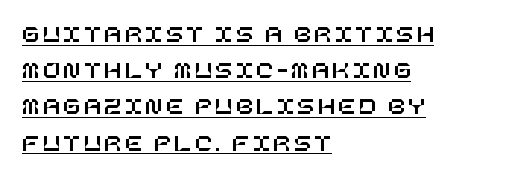
Q: Is the text italic (slanted)? A: No, it is upright.
Q: Is the text underlined? A: Yes.
Q: How is the paragraph aligned? A: Left-aligned.
Q: Is the spacing between lines tight, normal or loose? A: Normal.
